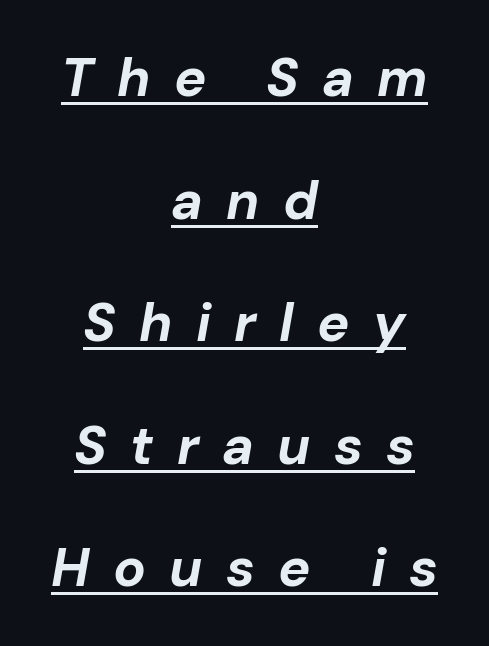
The image shows 54 px bold type, italic (leaning right); set centered, loose line spacing (2.27x), unusually wide letter spacing (+0.43 em), underlined; low stroke contrast and a medium x-height.
